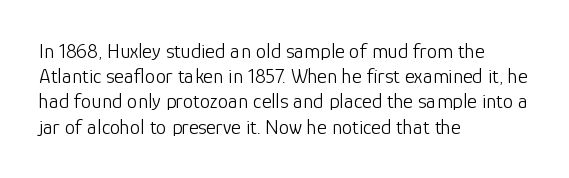
{"italic": "no", "bold": "no", "underline": "no", "align": "left", "line_spacing_ratio": 1.2, "letter_spacing": "normal", "letter_spacing_em": 0.0, "glyph_px": 21}
